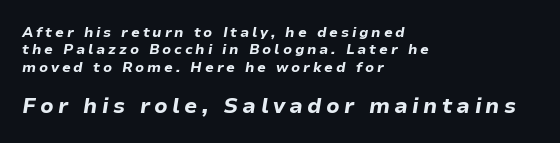
Q: Is the text bold? A: Yes.
Q: Is the text italic (slanted)? A: Yes, it leans right by about 9 degrees.
Q: Is the text underlined? A: No.
Q: How is the paragraph aligned? A: Left-aligned.
Q: Is the spacing between letters normal or unusually wide? A: Unusually wide.
Q: Which block of text is set in a larger size, the first (top) or the second (bottom)? A: The second (bottom) one.
